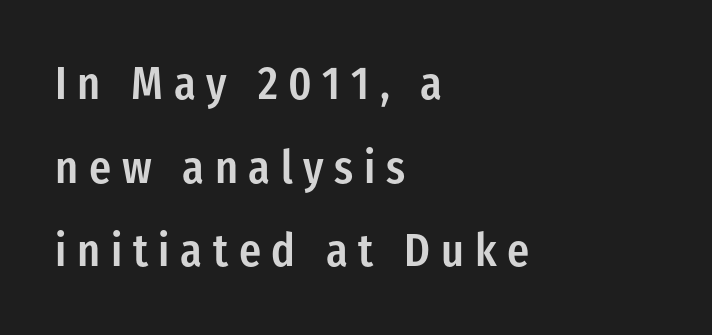
The image shows 46 px semibold, condensed sans-serif type, upright; set left-aligned, line spacing 1.82x, unusually wide letter spacing (+0.23 em), not underlined; low stroke contrast and a medium x-height.
